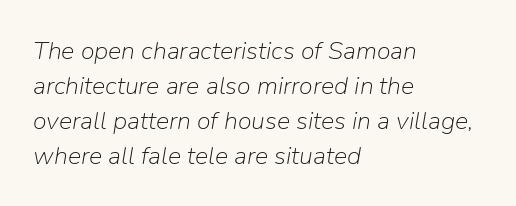
Stroke thickness stays within the range of a standard reading face or lighter. The passage shown has conventional tracking throughout. A typesetter would mark this as italic. The rendering anchors every line to the left-hand side. This block has exactly the height ordinary leading produces. This rendering features lettering with no underline.
